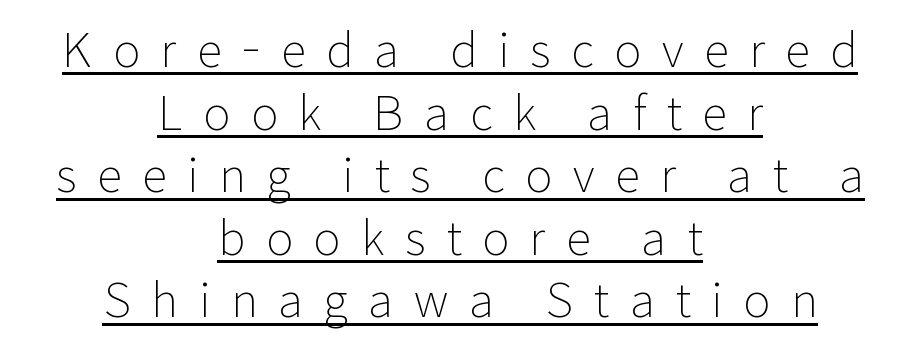
The image shows 46 px light sans-serif type, upright; set centered, normal line spacing (1.36x), unusually wide letter spacing (+0.45 em), underlined; low stroke contrast and a medium x-height.
